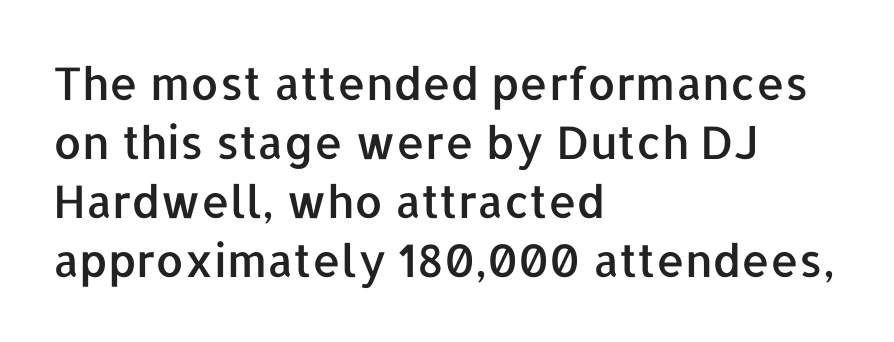
The image shows 45 px sans-serif type, upright; set left-aligned, normal line spacing (1.31x), normal letter spacing, not underlined; low stroke contrast and a medium x-height.
